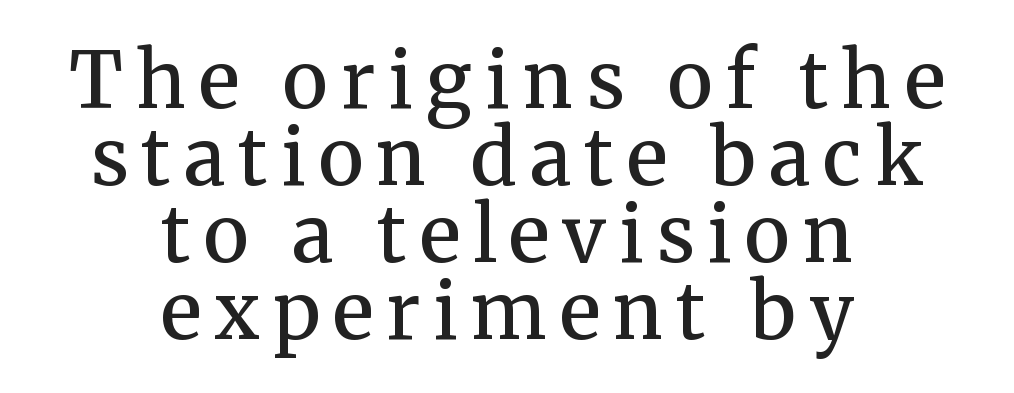
Q: Is the text bold? A: Semi-bold.
Q: Is the text italic (slanted)? A: No, it is upright.
Q: Is the typeface a serif or a sans-serif typeface? A: Serif.
Q: Is the text underlined? A: No.
Q: How is the paragraph aligned? A: Centered.
Q: Is the spacing between lines tight, normal or loose? A: Tight.
Q: Width (condensed, normal, or wide)? A: Normal.
Q: Stroke contrast? A: Medium.
Q: x-height? A: Medium.
Q: Monospaced? A: No.
